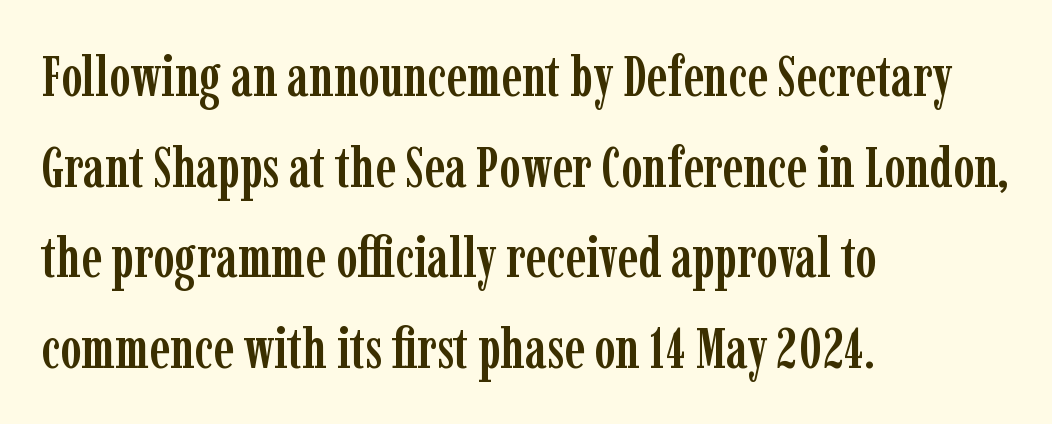
Notice how the stems are strictly vertical — no italics here. Leading matches the norm, producing a regular column. The face used here is seriffed, in the tradition of book romans. Note the varied advance widths — an 'i' is clearly narrower than an 'm'. The passage shown is not underscored anywhere. The typesetter chose a ragged-right arrangement here.
